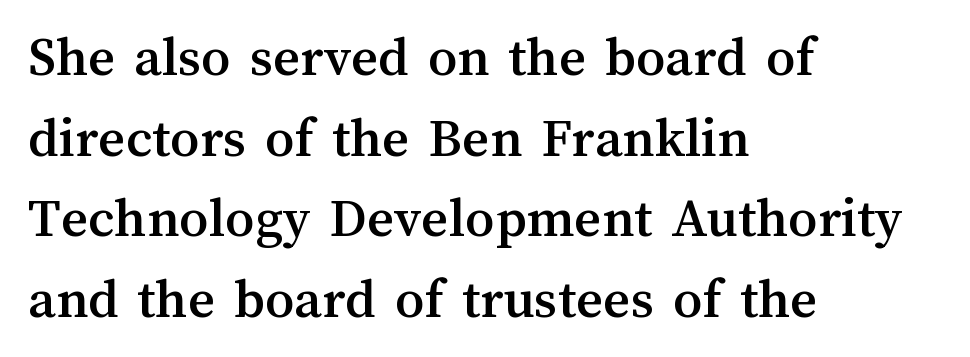
Designer's note — italics off, roman on. The rendering anchors every line to the left-hand side. Spacing between characters is what you'd get straight out of the box. This rendering features lettering with no underline. Looks like regular typesetting: each glyph gets only the width it needs.
